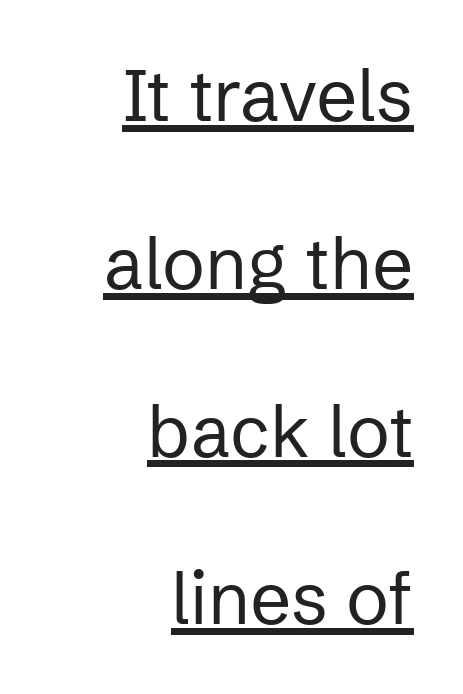
The characters are drawn with everyday or finer stroke widths. This sample uses plain, unmodified letter spacing. Is there much room between lines? Yes — plenty of vertical air separates them. The designer went with a sans here, leaving each stem footless. Note the varied advance widths — an 'i' is clearly narrower than an 'm'.
